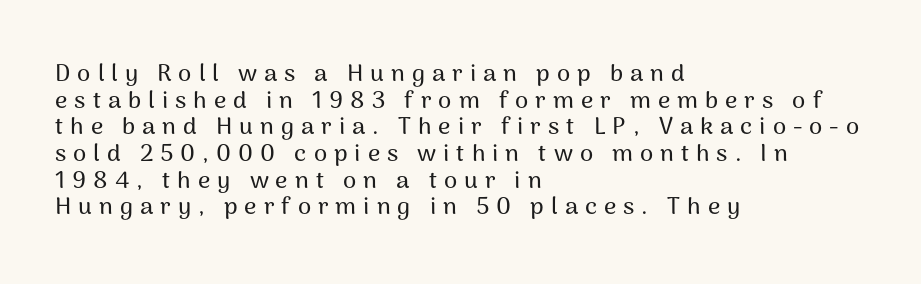
{"italic": "no", "underline": "no", "align": "left", "line_spacing": "tight", "line_spacing_ratio": 1.11, "letter_spacing": "wide", "letter_spacing_em": 0.29, "glyph_px": 24}
